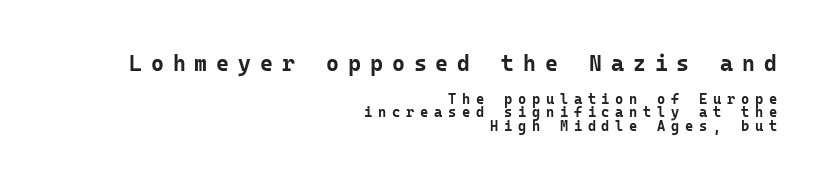
The image shows 22 px bold type, upright; set right-aligned, tight line spacing (0.96x), unusually wide letter spacing (+0.41 em), not underlined; the first (top) block is 1.57x larger.
